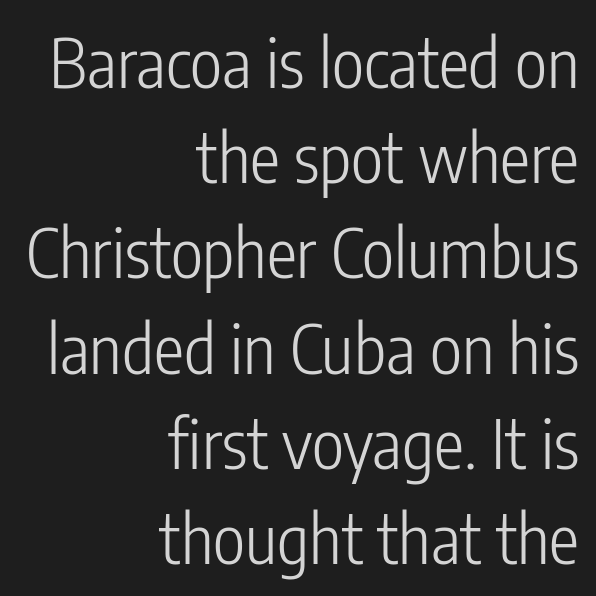
The image shows 68 px light, condensed sans-serif type, upright; set right-aligned, normal line spacing (1.4x), normal letter spacing, not underlined; low stroke contrast and a medium x-height.
